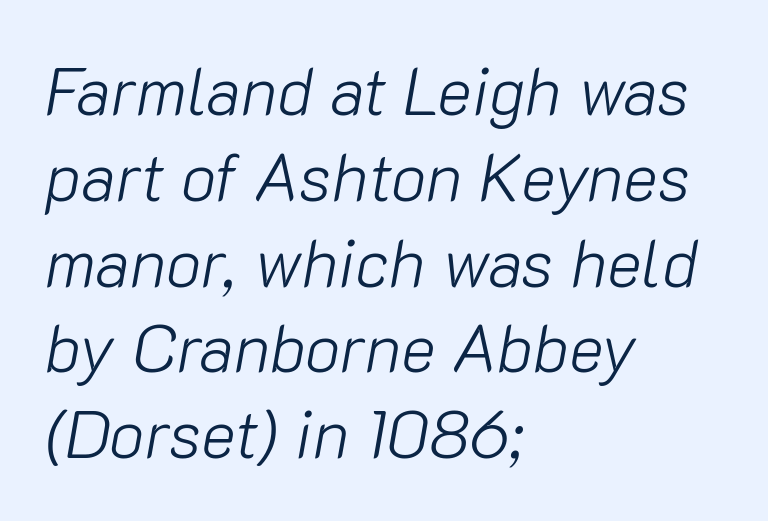
The image shows 66 px light type, italic (leaning right); set left-aligned, normal line spacing (1.3x), normal letter spacing, not underlined; low stroke contrast and a medium x-height.
